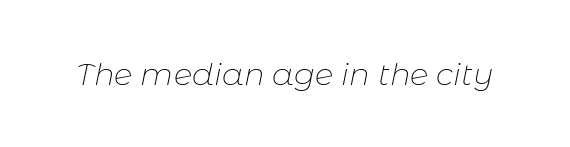
{"italic": "yes", "lean": "right", "slant_degrees": 11, "bold": "no", "weight": "thin", "width": "normal", "stroke_contrast": "low", "x_height": "medium", "monospaced": "no", "underline": "no", "letter_spacing": "normal", "letter_spacing_em": 0.0, "glyph_px": 31}
